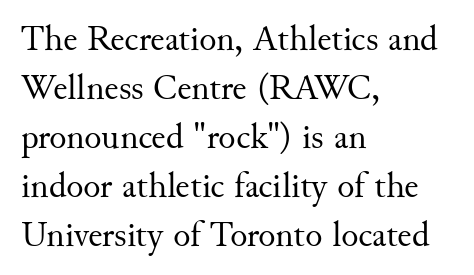
Q: Is the text bold? A: No.
Q: Is the text italic (slanted)? A: No, it is upright.
Q: Is the typeface a serif or a sans-serif typeface? A: Serif.
Q: Is the text underlined? A: No.
Q: How is the paragraph aligned? A: Left-aligned.
Q: Is the spacing between letters normal or unusually wide? A: Normal.
Q: Is the spacing between lines tight, normal or loose? A: Normal.
Q: Width (condensed, normal, or wide)? A: Normal.
Q: Stroke contrast? A: Medium.
Q: x-height? A: Small.
Q: Monospaced? A: No.
